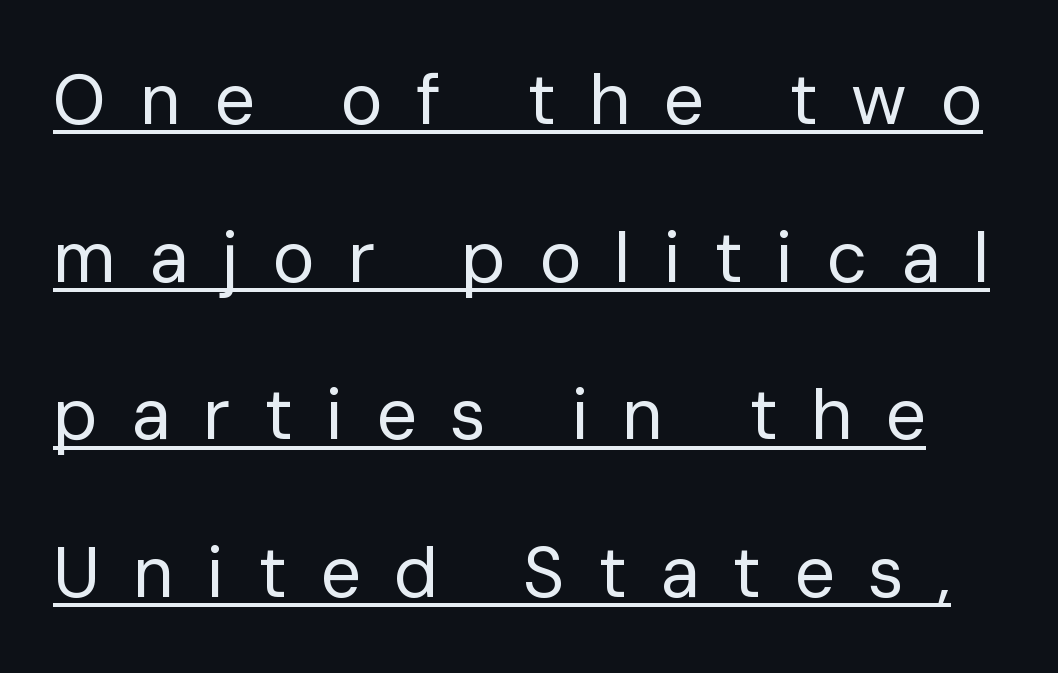
The image shows 71 px regular-weight sans-serif type, upright; set loose line spacing (2.22x), unusually wide letter spacing (+0.47 em), underlined; low stroke contrast and a medium x-height.
